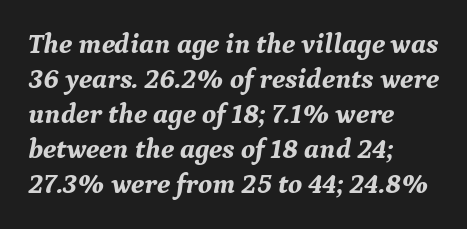
Strokes here are thick enough to call this a true bold. Compared with a centered layout, this one pins lines to the left instead. The type is set solid horizontally, with unmodified tracking. Spacing verdict: proportional, widths tailored to each character. Descenders hang freely into open space. Yep, that's italic — everything's leaning.
